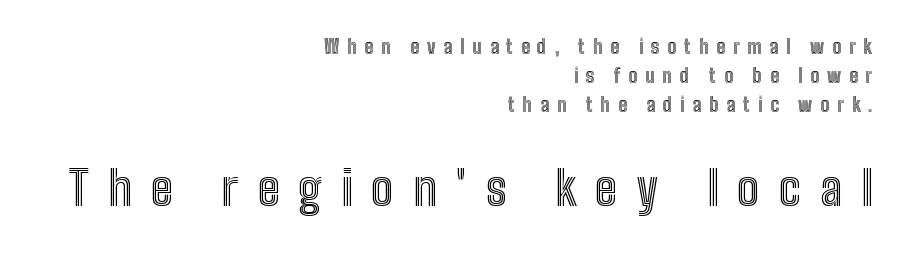
Q: Is the text italic (slanted)? A: No, it is upright.
Q: Is the text underlined? A: No.
Q: How is the paragraph aligned? A: Right-aligned.
Q: Is the spacing between letters normal or unusually wide? A: Unusually wide.
Q: Is the spacing between lines tight, normal or loose? A: Normal.
Q: Which block of text is set in a larger size, the first (top) or the second (bottom)? A: The second (bottom) one.
Q: Width (condensed, normal, or wide)? A: Condensed.
Q: x-height? A: Medium.
Q: Monospaced? A: No.
